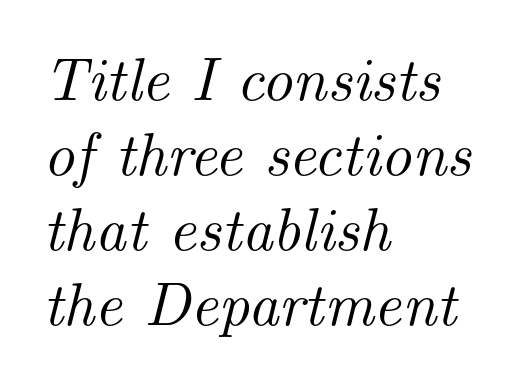
{"serif": "yes", "italic": "yes", "lean": "right", "slant_degrees": 14, "width": "normal", "stroke_contrast": "medium", "x_height": "small", "monospaced": "no", "underline": "no", "align": "left", "line_spacing_ratio": 1.23, "letter_spacing": "normal", "letter_spacing_em": 0.0, "glyph_px": 61}
